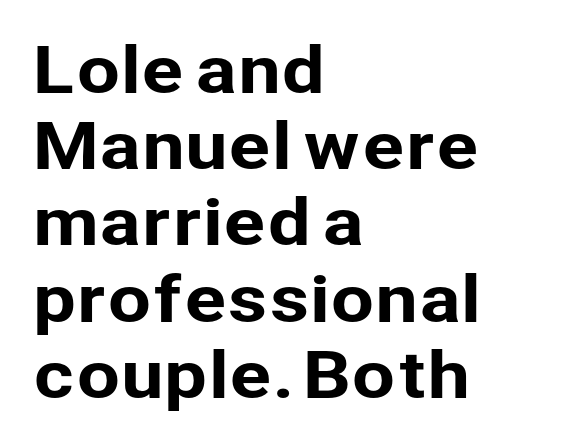
Decoration check: the copy has no underline. The face used here is proportionally spaced, like ordinary book or web type. The line texture is even and compact thanks to regular tracking. Notice how the passage keeps a crisp vertical edge on the left only.
